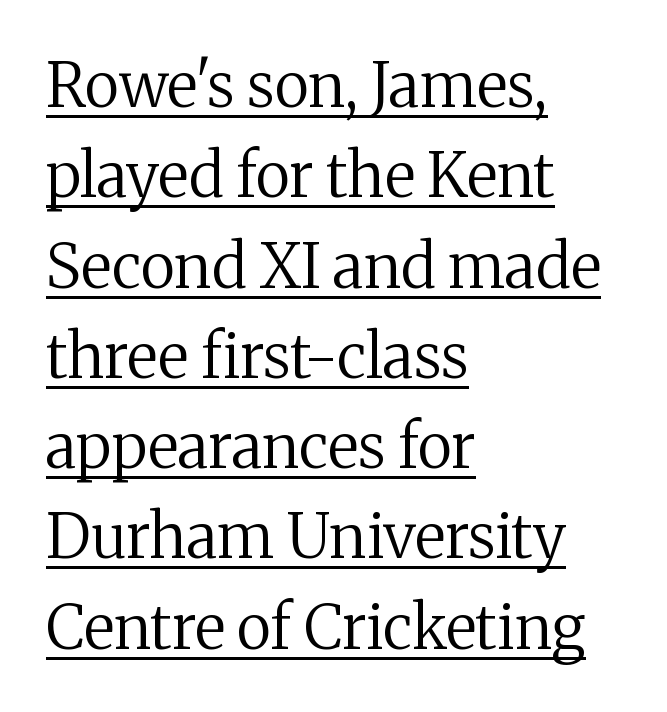
Q: Is the text bold? A: No.
Q: Is the text italic (slanted)? A: No, it is upright.
Q: Is the typeface a serif or a sans-serif typeface? A: Serif.
Q: Is the text underlined? A: Yes.
Q: How is the paragraph aligned? A: Left-aligned.
Q: Is the spacing between letters normal or unusually wide? A: Normal.
Q: Is the spacing between lines tight, normal or loose? A: Normal.
Q: Width (condensed, normal, or wide)? A: Normal.
Q: Stroke contrast? A: Medium.
Q: x-height? A: Medium.
Q: Monospaced? A: No.
